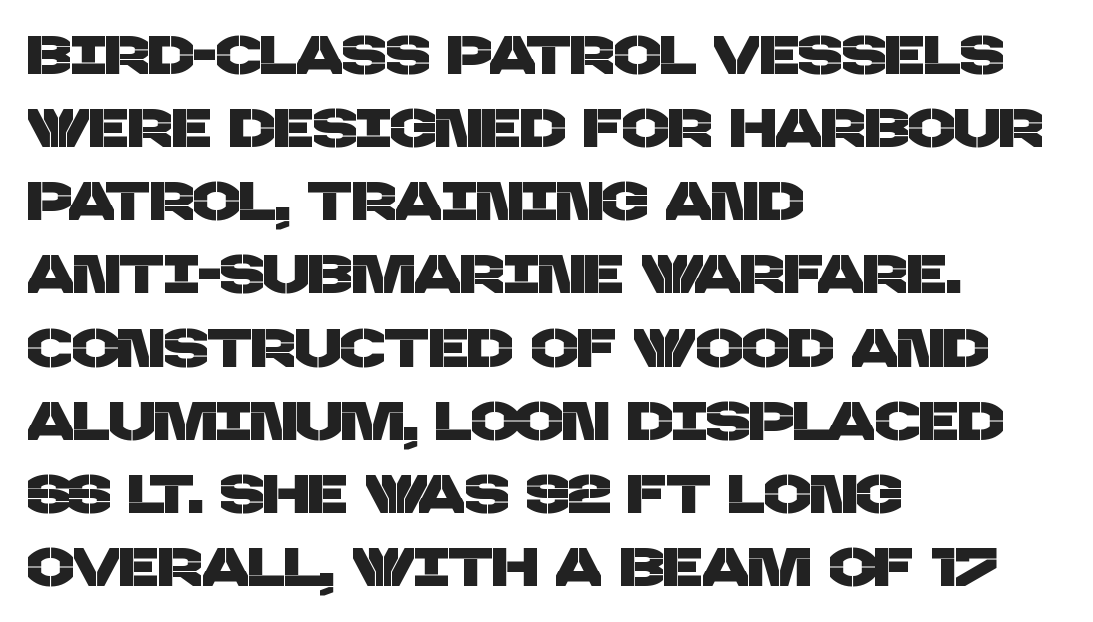
A typesetter would call this zero additional tracking. This rendering employs a face without finishing strokes, i.e., a sans-serif. Every row of glyphs begins at an identical x-position on the left. This rendering features lettering with no underline. A typesetter would call this leading conventional body-copy spacing.
